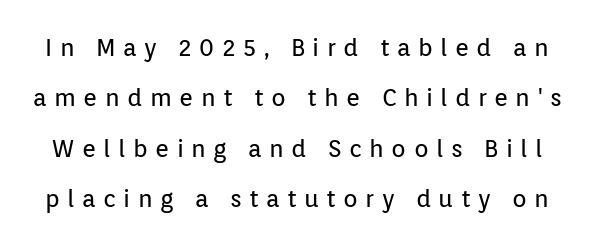
The image shows 24 px text type, upright; set loose line spacing (2.1x), unusually wide letter spacing (+0.31 em), not underlined.
